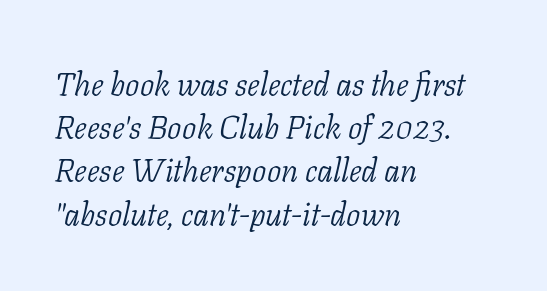
{"serif": "yes", "italic": "yes", "lean": "right", "slant_degrees": 11, "bold": "no", "weight": "light", "width": "normal", "stroke_contrast": "low", "x_height": "medium", "monospaced": "no", "underline": "no", "align": "left", "line_spacing": "normal", "line_spacing_ratio": 1.35, "letter_spacing": "normal", "letter_spacing_em": 0.0, "glyph_px": 32}
